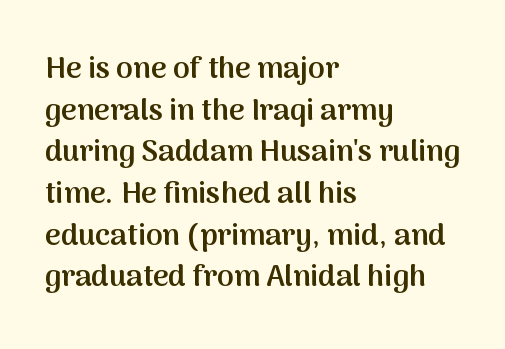
Notice how the passage keeps a crisp vertical edge on the left only. The horizontal fit of the characters is conventional and even. A typesetter would call this proportional, since set widths differ per character. Descenders are the only things crossing below the line.
